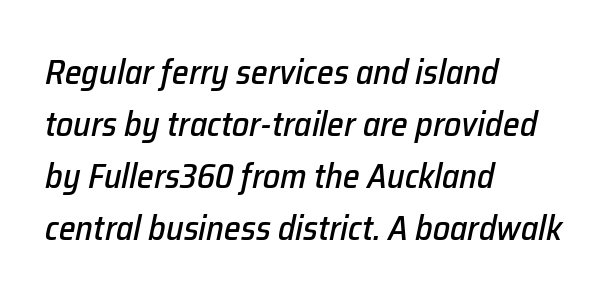
Honestly, there is no underline to notice here at all. Note the varied advance widths — an 'i' is clearly narrower than an 'm'. The horizontal fit of the characters is conventional and even. Short and long lines alike share a common starting point at left. Honestly, the row spacing looks completely unremarkable. In terms of posture, this sample is oblique.
